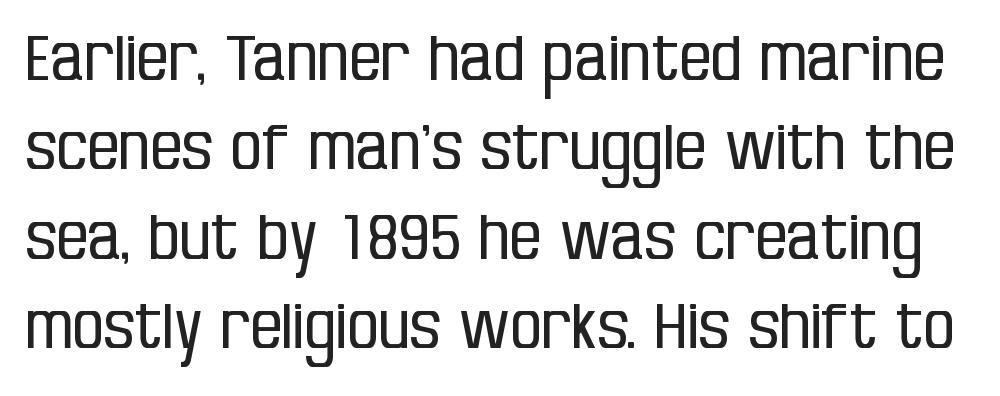
The image shows 63 px regular-weight, condensed sans-serif type, upright; set normal line spacing (1.42x), normal letter spacing, not underlined; low stroke contrast and a large x-height.
